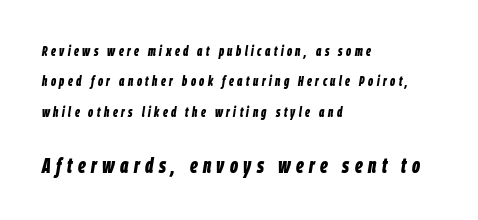
The image shows 22 px bold type, italic (leaning right); set left-aligned, loose line spacing (2.17x), unusually wide letter spacing (+0.25 em), not underlined; the second (bottom) block is 1.57x larger.
